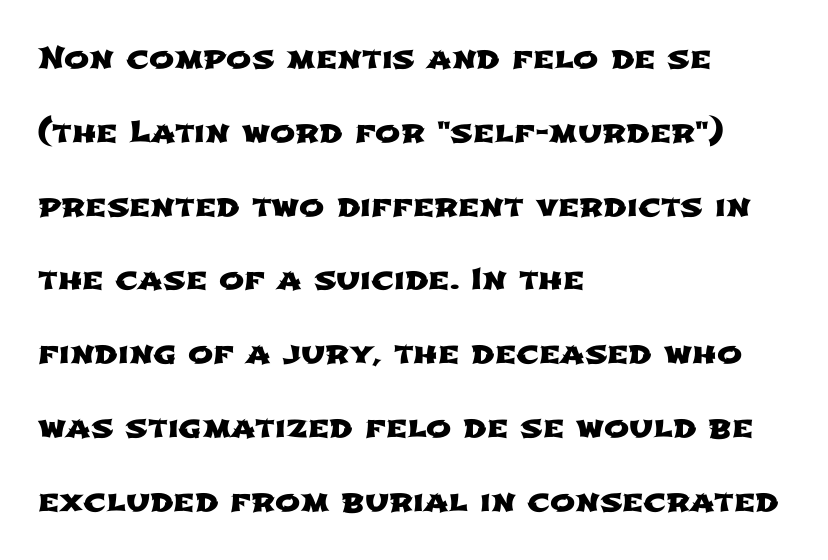
Note: no serifs on the glyphs. Note the varied advance widths — an 'i' is clearly narrower than an 'm'. A great deal of white space separates one row of letters from the next. Tracking here is standard; glyphs follow each other at the usual distance. Horizontal alignment here is leftward, the default for most running prose. Descenders hang freely into open space.
